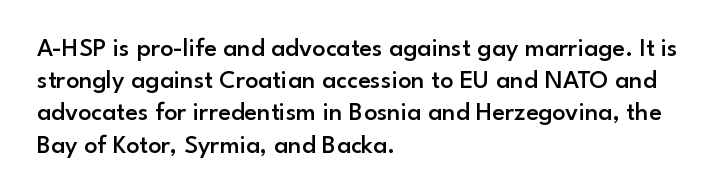
Q: Is the text bold? A: Semi-bold.
Q: Is the text italic (slanted)? A: No, it is upright.
Q: Is the text underlined? A: No.
Q: How is the paragraph aligned? A: Left-aligned.
Q: Is the spacing between letters normal or unusually wide? A: Normal.
